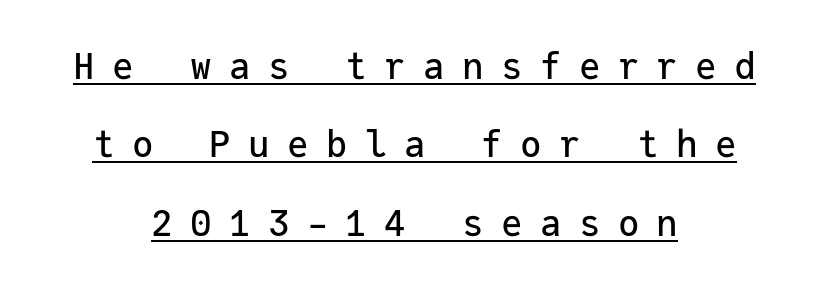
Inter-character spacing is expanded well beyond the font's built-in metrics. If you drew a line through each stem, it would be perfectly vertical. A great deal of white space separates one row of letters from the next. The rendered words wear a rule along their underside. Is this a sans? Yes — the strokes have no serifs. These lines are rendered in a fixed-pitch font.
